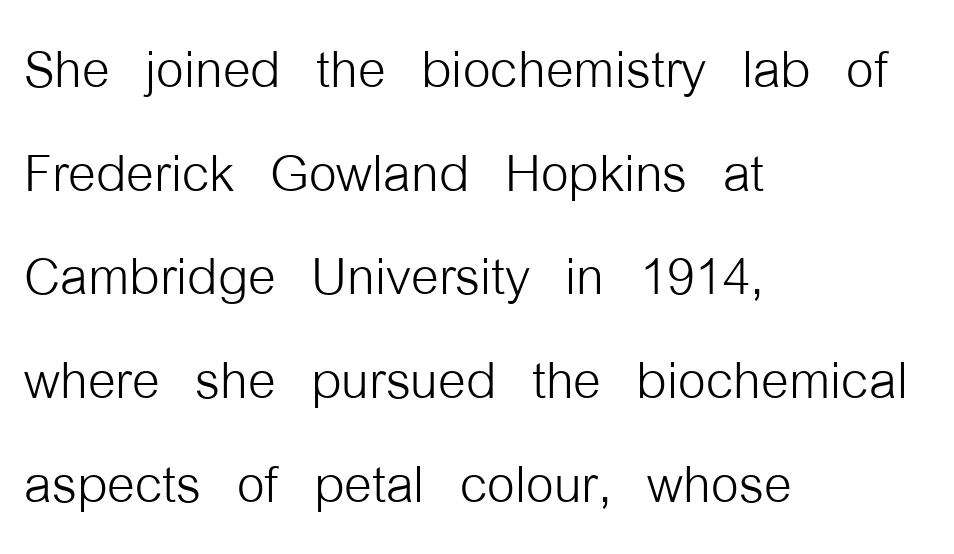
{"serif": "no", "italic": "no", "bold": "no", "weight": "light", "width": "condensed", "stroke_contrast": "low", "x_height": "medium", "monospaced": "no", "underline": "no", "align": "left", "line_spacing": "normal", "line_spacing_ratio": 1.46, "letter_spacing": "normal", "letter_spacing_em": 0.0, "glyph_px": 71}
